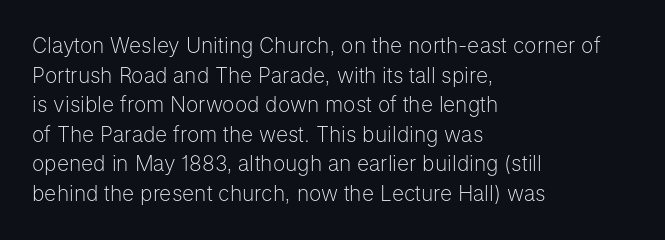
The image shows 21 px text type, upright; set left-aligned, normal line spacing (1.41x), normal letter spacing, not underlined.
